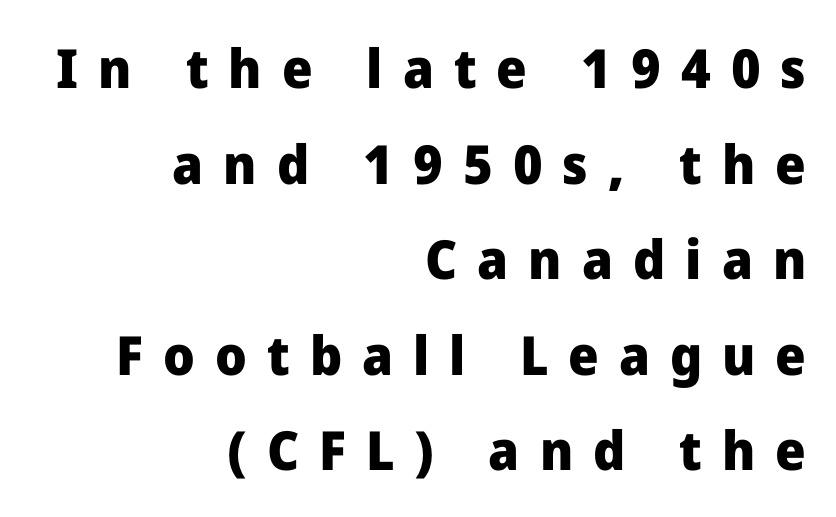
Q: Is the text bold? A: Yes.
Q: Is the text italic (slanted)? A: No, it is upright.
Q: Is the typeface a serif or a sans-serif typeface? A: Sans-serif.
Q: Is the text underlined? A: No.
Q: How is the paragraph aligned? A: Right-aligned.
Q: Is the spacing between letters normal or unusually wide? A: Unusually wide.
Q: Width (condensed, normal, or wide)? A: Normal.
Q: Stroke contrast? A: Low.
Q: x-height? A: Medium.
Q: Monospaced? A: No.
